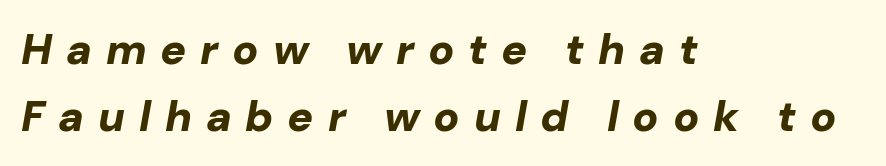
The image shows 43 px bold type, italic (leaning right); set left-aligned, normal line spacing (1.55x), unusually wide letter spacing (+0.32 em), not underlined; low stroke contrast and a medium x-height.
